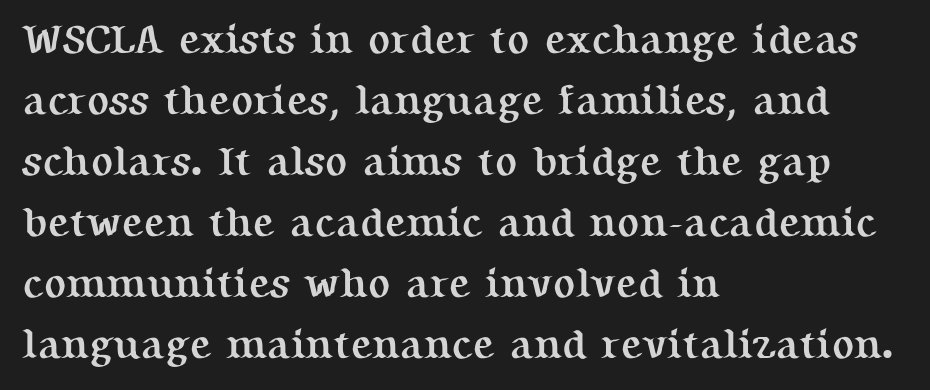
The image shows 41 px semibold serif type, upright; set left-aligned, normal line spacing (1.49x), normal letter spacing, not underlined; medium stroke contrast and a medium x-height.
